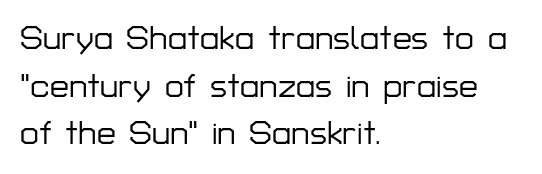
Q: Is the text italic (slanted)? A: No, it is upright.
Q: Is the typeface a serif or a sans-serif typeface? A: Sans-serif.
Q: Is the text underlined? A: No.
Q: How is the paragraph aligned? A: Left-aligned.
Q: Is the spacing between letters normal or unusually wide? A: Normal.
Q: Is the spacing between lines tight, normal or loose? A: Normal.
Q: Width (condensed, normal, or wide)? A: Normal.
Q: Stroke contrast? A: Low.
Q: x-height? A: Medium.
Q: Monospaced? A: No.
